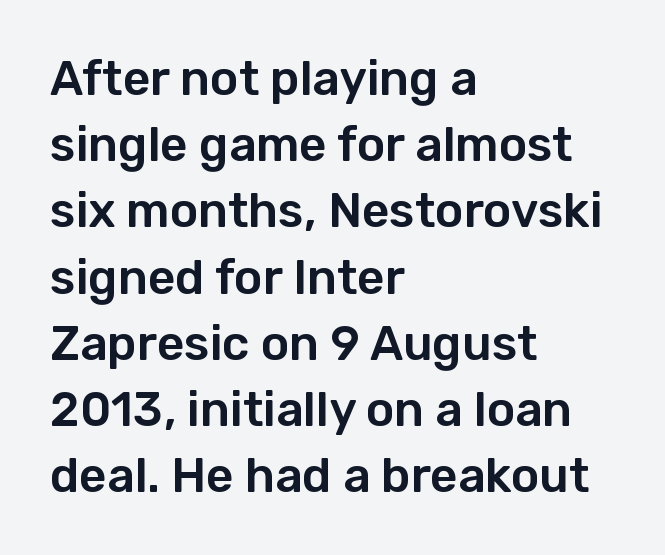
The rows are spaced the way most documents space them. Caption: multi-line text, flush left, ragged right. Is this a fixed-width face? No — the glyphs have proportional, varying widths. Tracking here is standard; glyphs follow each other at the usual distance.
